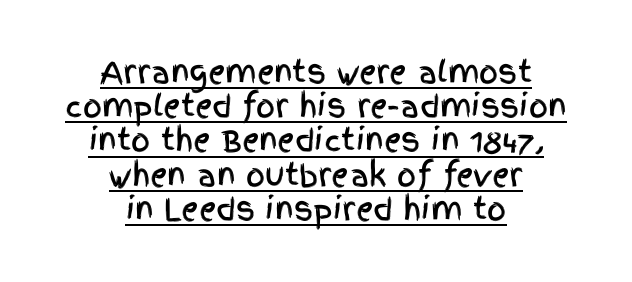
The image shows 30 px condensed sans-serif type, upright; set centered, tight line spacing (1.14x), normal letter spacing, underlined; a large x-height.
